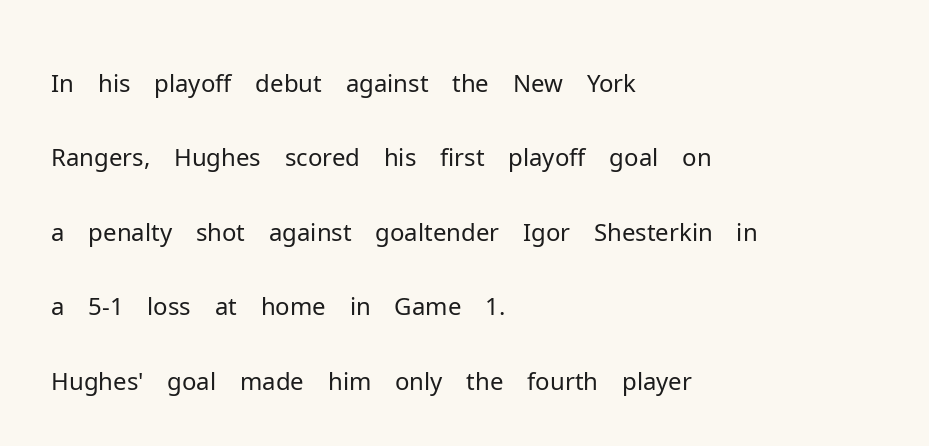
{"serif": "no", "italic": "no", "bold": "no", "weight": "light", "width": "normal", "stroke_contrast": "low", "x_height": "medium", "monospaced": "no", "underline": "no", "align": "left", "line_spacing": "normal", "line_spacing_ratio": 1.52, "letter_spacing": "normal", "letter_spacing_em": 0.0, "glyph_px": 49}
